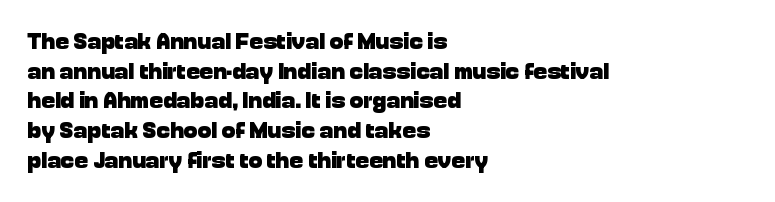
Q: Is the text bold? A: Yes.
Q: Is the text italic (slanted)? A: No, it is upright.
Q: Is the text underlined? A: No.
Q: How is the paragraph aligned? A: Left-aligned.
Q: Is the spacing between letters normal or unusually wide? A: Normal.
Q: Is the spacing between lines tight, normal or loose? A: Normal.
